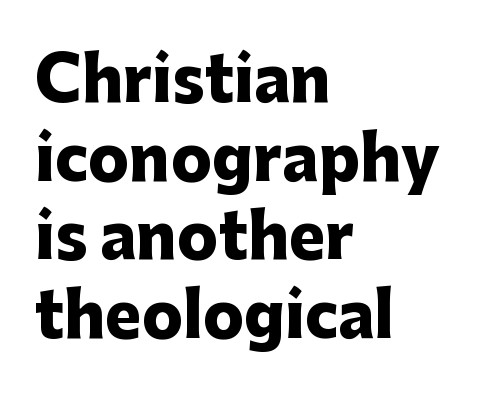
The image shows 61 px heavy sans-serif type, upright; set left-aligned, normal line spacing (1.29x), normal letter spacing, not underlined; low stroke contrast and a medium x-height.
